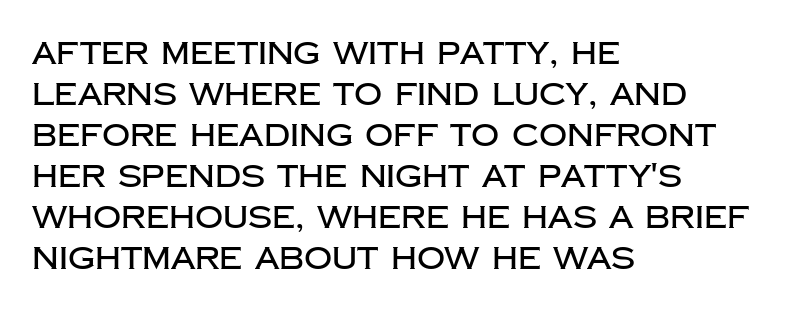
Q: Is the text italic (slanted)? A: No, it is upright.
Q: Is the typeface a serif or a sans-serif typeface? A: Sans-serif.
Q: Is the text underlined? A: No.
Q: How is the paragraph aligned? A: Left-aligned.
Q: Is the spacing between letters normal or unusually wide? A: Normal.
Q: Is the spacing between lines tight, normal or loose? A: Normal.
Q: Width (condensed, normal, or wide)? A: Normal.
Q: Stroke contrast? A: Low.
Q: x-height? A: Large.
Q: Monospaced? A: No.
